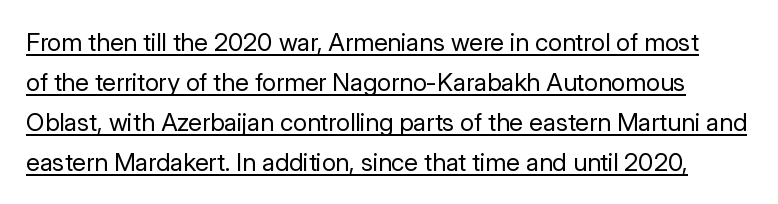
{"italic": "no", "bold": "no", "underline": "yes", "line_spacing": "normal", "line_spacing_ratio": 1.6, "letter_spacing": "normal", "letter_spacing_em": 0.0, "glyph_px": 25}
